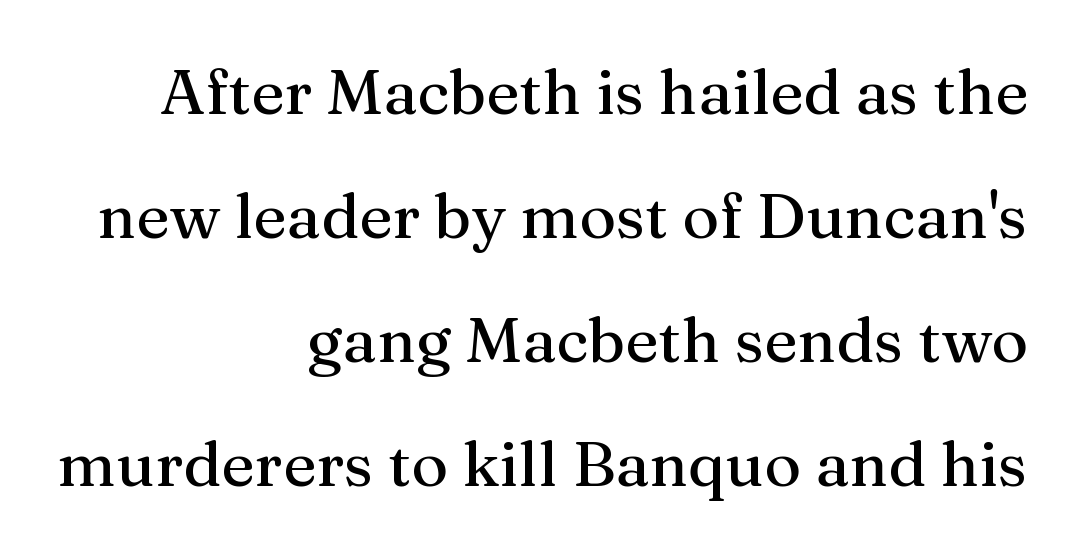
Q: Is the text italic (slanted)? A: No, it is upright.
Q: Is the typeface a serif or a sans-serif typeface? A: Serif.
Q: Is the text underlined? A: No.
Q: How is the paragraph aligned? A: Right-aligned.
Q: Is the spacing between letters normal or unusually wide? A: Normal.
Q: Is the spacing between lines tight, normal or loose? A: Loose.
Q: Width (condensed, normal, or wide)? A: Normal.
Q: Stroke contrast? A: Medium.
Q: x-height? A: Medium.
Q: Monospaced? A: No.
